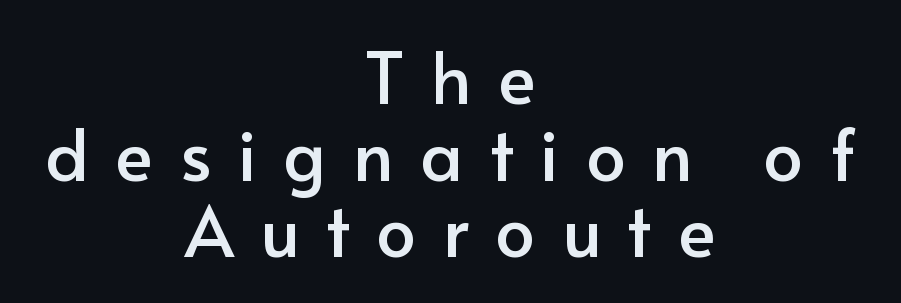
To sum up the face: it is a sans, with no serifs. Letter spacing: wide. The designer dialed line spacing down below the default. The font's upright variant was chosen for this text. A bare baseline throughout the passage.
